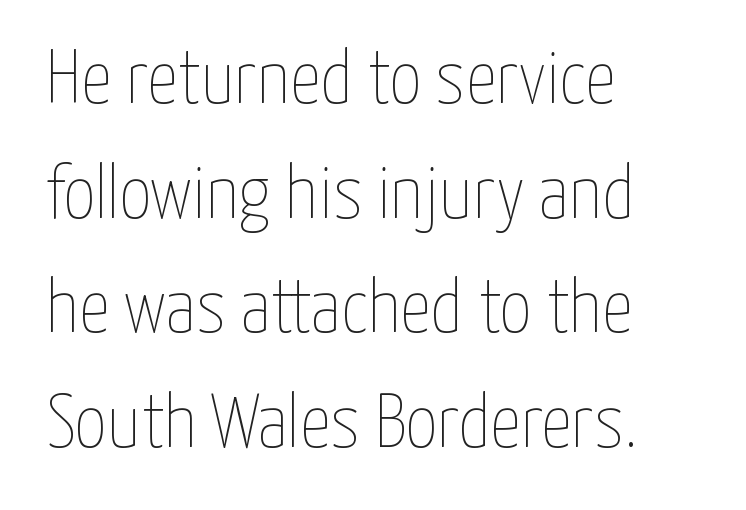
Q: Is the text bold? A: No.
Q: Is the text italic (slanted)? A: No, it is upright.
Q: Is the text underlined? A: No.
Q: How is the paragraph aligned? A: Left-aligned.
Q: Is the spacing between letters normal or unusually wide? A: Normal.
Q: Is the spacing between lines tight, normal or loose? A: Normal.
Q: Width (condensed, normal, or wide)? A: Condensed.
Q: Stroke contrast? A: Low.
Q: x-height? A: Medium.
Q: Monospaced? A: No.
